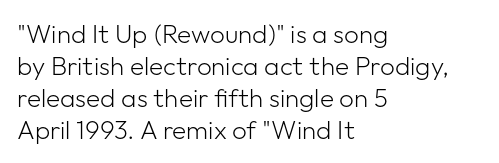
Q: Is the text bold? A: No.
Q: Is the text italic (slanted)? A: No, it is upright.
Q: Is the text underlined? A: No.
Q: How is the paragraph aligned? A: Left-aligned.
Q: Is the spacing between letters normal or unusually wide? A: Normal.
